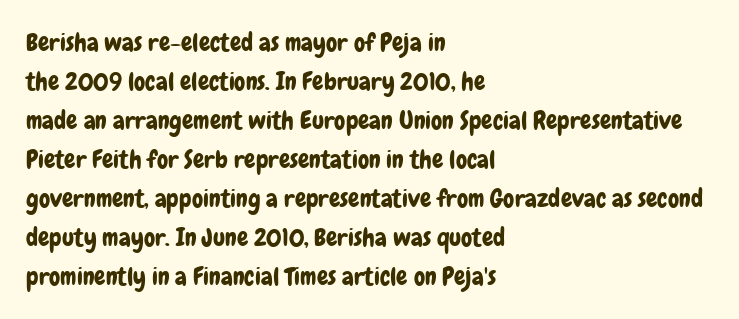
Q: Is the text italic (slanted)? A: No, it is upright.
Q: Is the text underlined? A: No.
Q: How is the paragraph aligned? A: Left-aligned.
Q: Is the spacing between letters normal or unusually wide? A: Normal.
Q: Is the spacing between lines tight, normal or loose? A: Normal.
